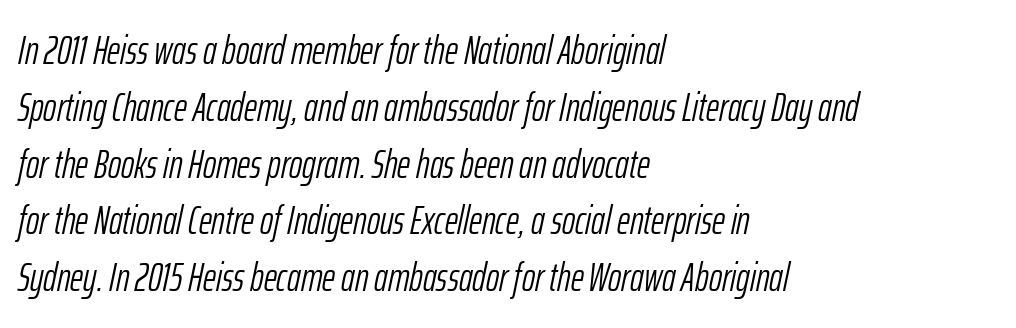
The words here are not underlined. Ink coverage per letter is moderate at most. The passage shown is typed in a proportional face where columns would drift. Yep, that's italic — everything's leaning. Observe the ordinary spacing: letters are neighbours, not strangers.
